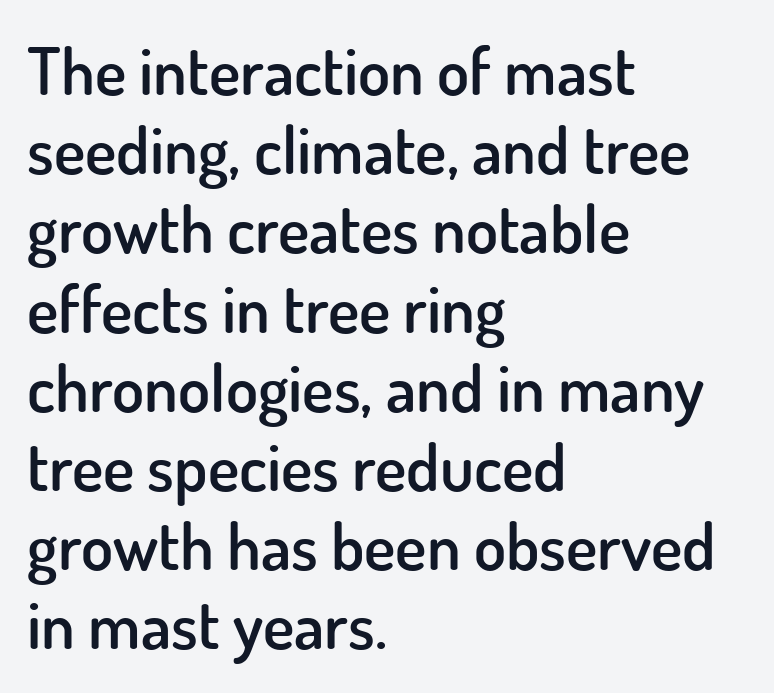
When letters stand straight like this, we call the style roman or upright. Varying glyph widths throughout — classic text-font behaviour. Check where the strokes stop: nothing finishes them off — pure sans. This sample uses plain, unmodified letter spacing.
